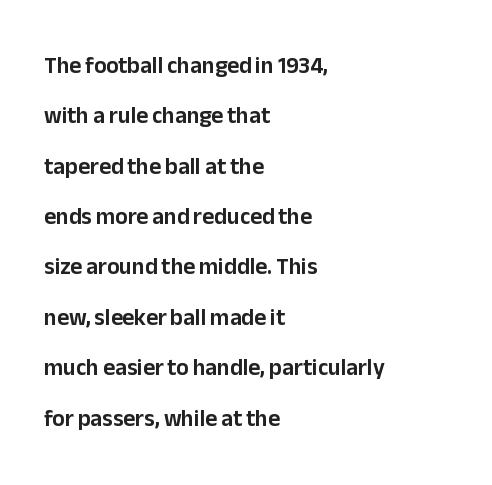
Q: Is the text italic (slanted)? A: No, it is upright.
Q: Is the text underlined? A: No.
Q: How is the paragraph aligned? A: Left-aligned.
Q: Is the spacing between letters normal or unusually wide? A: Normal.
Q: Is the spacing between lines tight, normal or loose? A: Loose.
